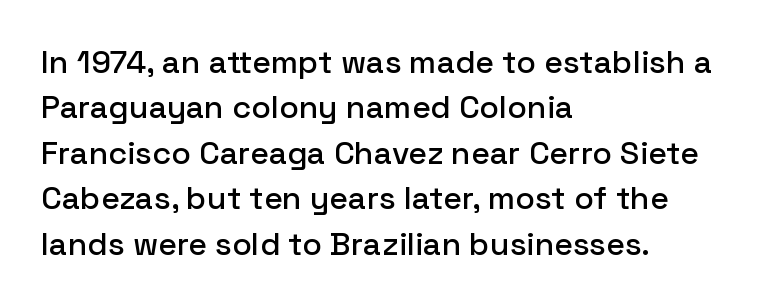
The image shows 32 px sans-serif type, upright; set left-aligned, normal line spacing (1.42x), normal letter spacing, not underlined; low stroke contrast and a medium x-height.
